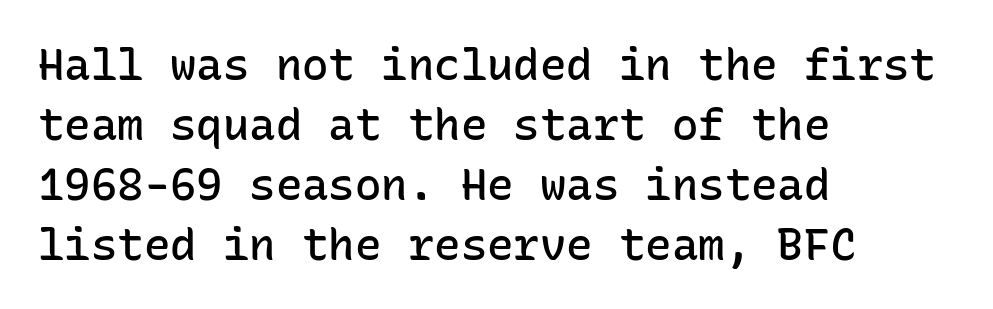
The horizontal fit of the characters is conventional and even. The zone under the glyphs is completely vacant. This sample is left-justified, so line endings fall wherever the words run out. As a designer I'd log this as weight 600, semibold. How would I describe the line gaps? Plain and ordinary.
